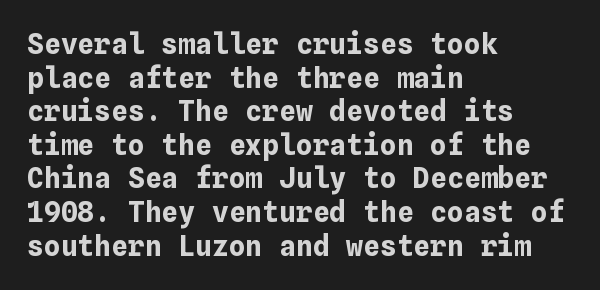
Q: Is the text bold? A: Yes.
Q: Is the text italic (slanted)? A: No, it is upright.
Q: Is the text underlined? A: No.
Q: How is the paragraph aligned? A: Left-aligned.
Q: Is the spacing between letters normal or unusually wide? A: Normal.
Q: Width (condensed, normal, or wide)? A: Normal.
Q: Stroke contrast? A: Low.
Q: x-height? A: Medium.
